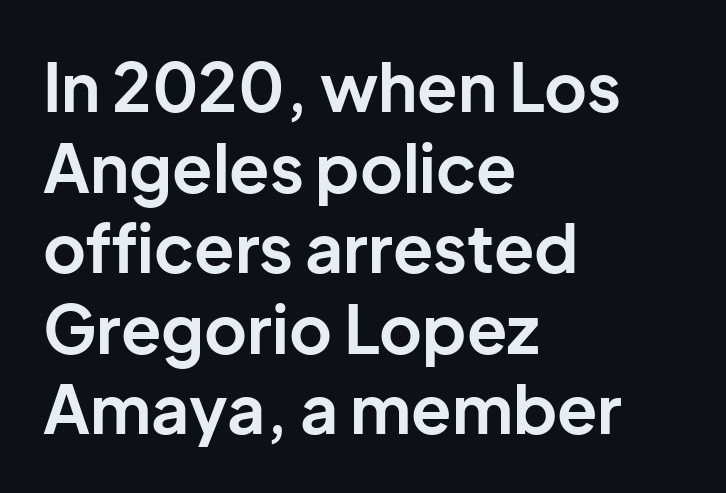
Q: Is the text bold? A: Yes.
Q: Is the text italic (slanted)? A: No, it is upright.
Q: Is the typeface a serif or a sans-serif typeface? A: Sans-serif.
Q: Is the text underlined? A: No.
Q: How is the paragraph aligned? A: Left-aligned.
Q: Is the spacing between letters normal or unusually wide? A: Normal.
Q: Width (condensed, normal, or wide)? A: Normal.
Q: Stroke contrast? A: Low.
Q: x-height? A: Medium.
Q: Monospaced? A: No.
